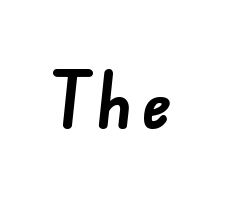
Q: Is the text bold? A: Yes.
Q: Is the typeface a serif or a sans-serif typeface? A: Sans-serif.
Q: Is the text underlined? A: No.
Q: Width (condensed, normal, or wide)? A: Normal.
Q: Stroke contrast? A: Low.
Q: x-height? A: Small.
Q: Monospaced? A: No.
